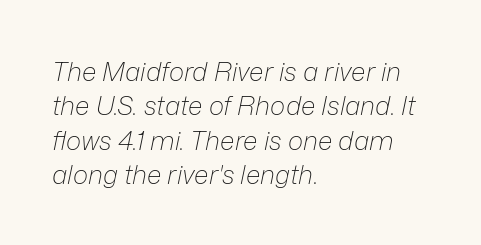
The image shows 26 px text type, italic (leaning right); set left-aligned, normal line spacing (1.32x), normal letter spacing, not underlined.
